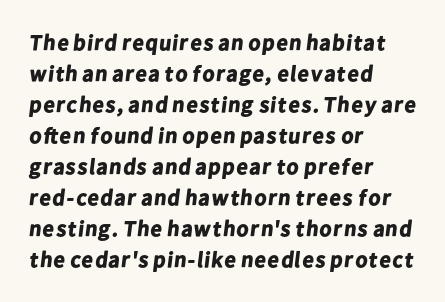
Q: Is the text bold? A: Yes.
Q: Is the text underlined? A: No.
Q: How is the paragraph aligned? A: Left-aligned.
Q: Is the spacing between letters normal or unusually wide? A: Normal.
Q: Is the spacing between lines tight, normal or loose? A: Normal.
